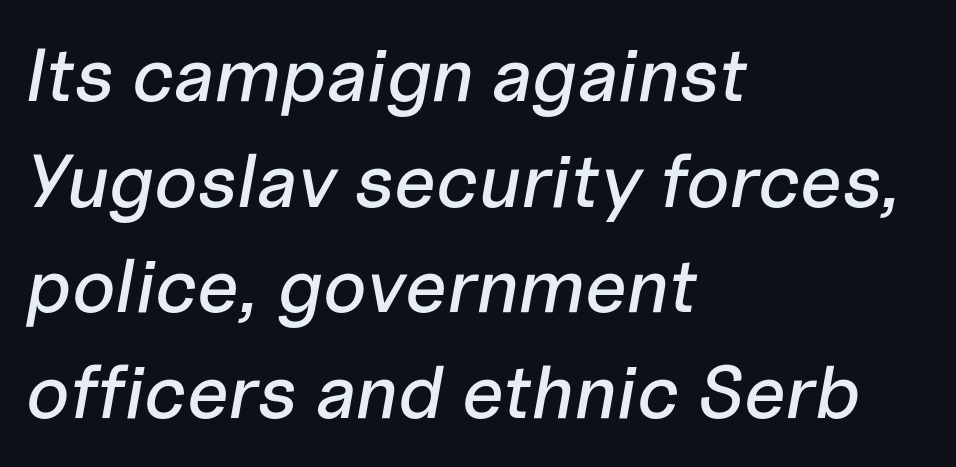
Q: Is the text italic (slanted)? A: Yes, it leans right by about 10 degrees.
Q: Is the text underlined? A: No.
Q: How is the paragraph aligned? A: Left-aligned.
Q: Is the spacing between letters normal or unusually wide? A: Normal.
Q: Is the spacing between lines tight, normal or loose? A: Normal.
Q: Width (condensed, normal, or wide)? A: Normal.
Q: Stroke contrast? A: Low.
Q: x-height? A: Medium.
Q: Monospaced? A: No.
